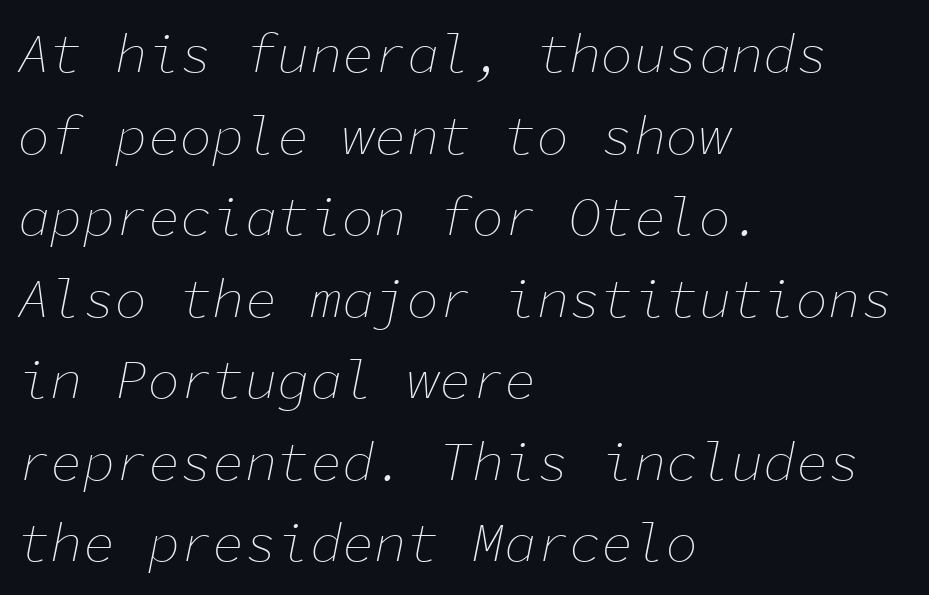
The image shows 54 px thin type, italic (leaning right), monospaced; set left-aligned, normal line spacing (1.51x), normal letter spacing, not underlined; low stroke contrast and a medium x-height.
